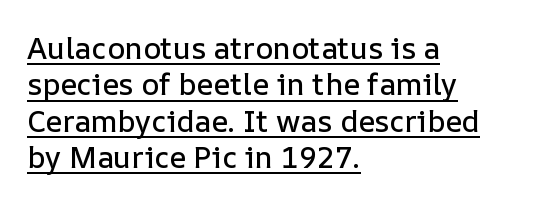
The image shows 30 px text type, upright; set left-aligned, line spacing 1.21x, normal letter spacing, underlined; low stroke contrast and a medium x-height.
